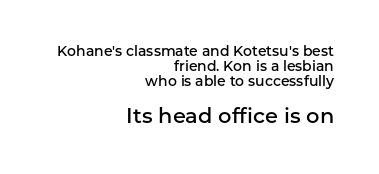
Strokes here are thickened, but only to semibold level. Lines of text with bare space underneath. These lines keep a tight, regular rhythm from letter to letter. The paragraph shown leans on its right margin. Leading: reduced.
